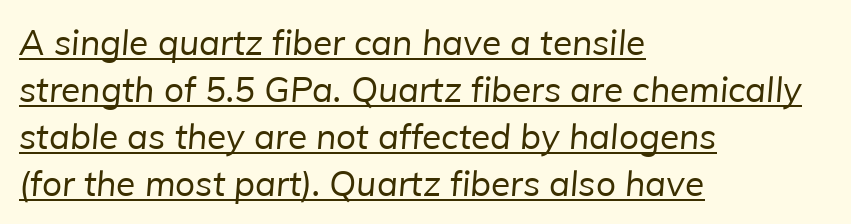
Is the type heavy? It reads as light-to-regular instead. Proportional: the letters do not fall into vertical columns. Baseline-to-baseline distance is the conventional proportion of letter height. The rag falls on the right side of this text block. Like a heading marked for emphasis, these lines bear an underscore.
